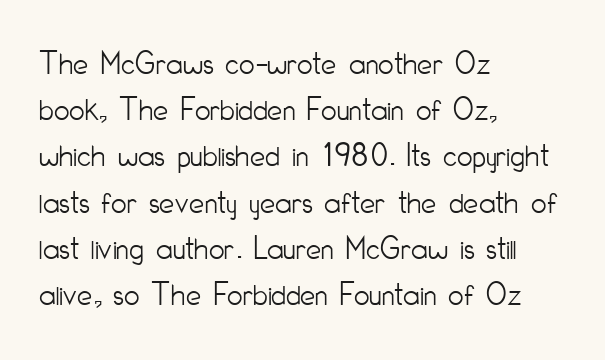
Q: Is the text bold? A: No.
Q: Is the text italic (slanted)? A: No, it is upright.
Q: Is the typeface a serif or a sans-serif typeface? A: Sans-serif.
Q: Is the text underlined? A: No.
Q: How is the paragraph aligned? A: Left-aligned.
Q: Is the spacing between letters normal or unusually wide? A: Normal.
Q: Is the spacing between lines tight, normal or loose? A: Normal.
Q: Width (condensed, normal, or wide)? A: Condensed.
Q: Stroke contrast? A: Low.
Q: x-height? A: Small.
Q: Monospaced? A: No.
